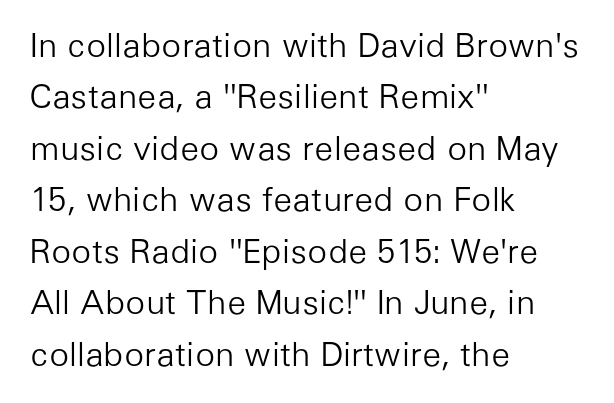
{"serif": "no", "italic": "no", "bold": "no", "weight": "light", "width": "normal", "stroke_contrast": "low", "x_height": "medium", "monospaced": "no", "underline": "no", "align": "left", "line_spacing": "normal", "line_spacing_ratio": 1.56, "letter_spacing": "normal", "letter_spacing_em": 0.0, "glyph_px": 33}
